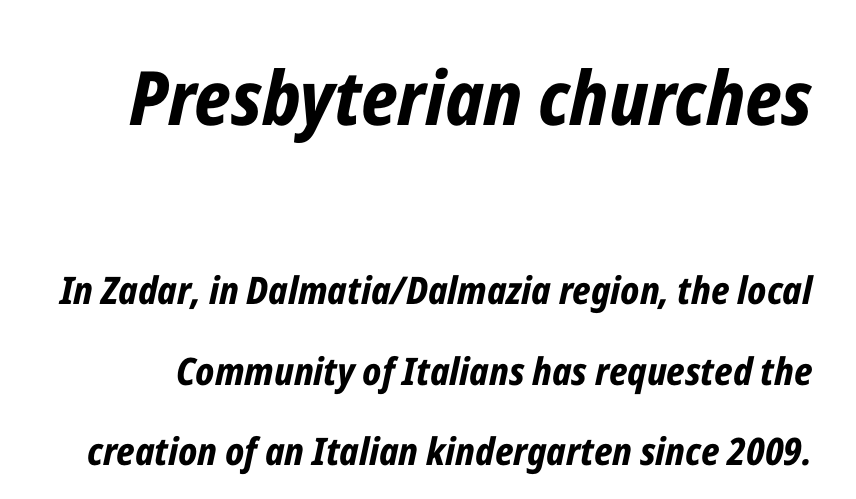
The image shows 75 px bold, condensed type, italic (leaning right); set loose line spacing (2.12x), normal letter spacing, not underlined; the first (top) block is 1.97x larger; low stroke contrast and a medium x-height.
